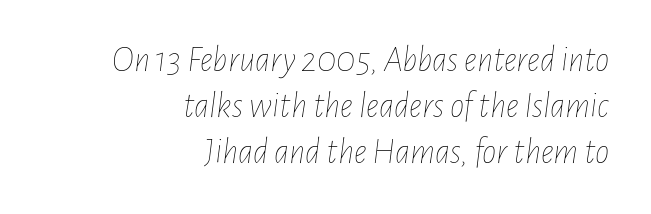
Q: Is the text bold? A: No.
Q: Is the text italic (slanted)? A: Yes, it leans right by about 7 degrees.
Q: Is the text underlined? A: No.
Q: How is the paragraph aligned? A: Right-aligned.
Q: Is the spacing between letters normal or unusually wide? A: Normal.
Q: Is the spacing between lines tight, normal or loose? A: Normal.
Q: Width (condensed, normal, or wide)? A: Condensed.
Q: Stroke contrast? A: Low.
Q: x-height? A: Medium.
Q: Monospaced? A: No.
